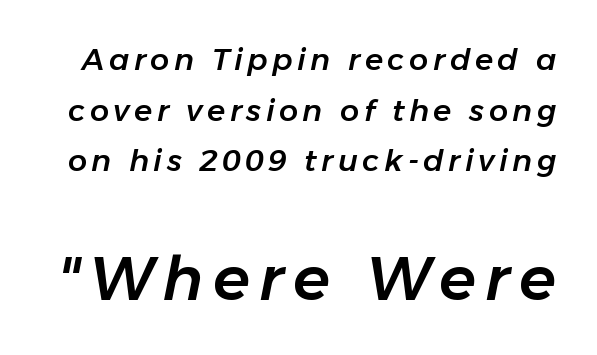
The image shows 61 px text type, italic (leaning right); set normal line spacing (1.69x), not underlined; the second (bottom) block is 2.03x larger; low stroke contrast and a medium x-height.
